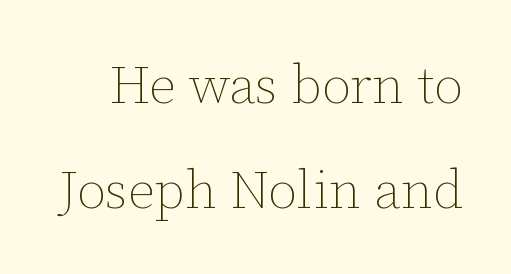
Q: Is the text bold? A: No.
Q: Is the text italic (slanted)? A: No, it is upright.
Q: Is the text underlined? A: No.
Q: Is the spacing between letters normal or unusually wide? A: Normal.
Q: Is the spacing between lines tight, normal or loose? A: Loose.
Q: Width (condensed, normal, or wide)? A: Normal.
Q: Stroke contrast? A: Low.
Q: x-height? A: Medium.
Q: Monospaced? A: No.
